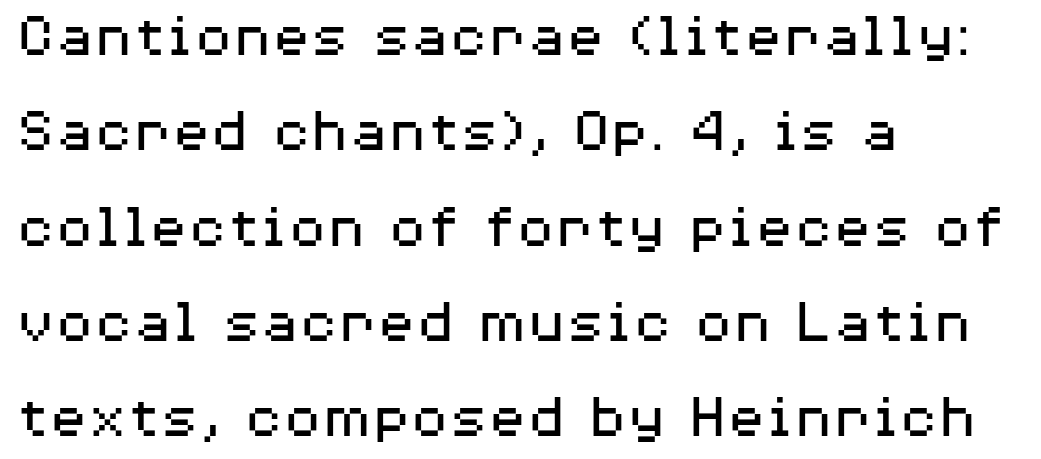
The image shows 64 px regular-weight, wide sans-serif type, upright; set left-aligned, normal line spacing (1.49x), normal letter spacing, not underlined; medium stroke contrast and a medium x-height.
